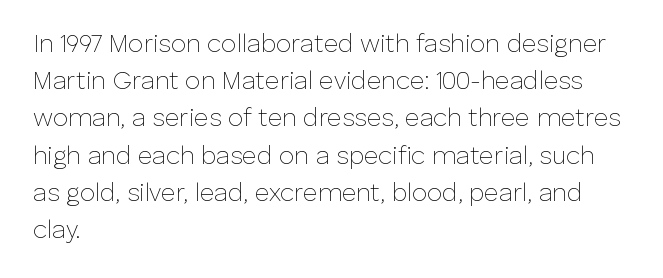
Q: Is the text bold? A: No.
Q: Is the text italic (slanted)? A: No, it is upright.
Q: Is the text underlined? A: No.
Q: How is the paragraph aligned? A: Left-aligned.
Q: Is the spacing between letters normal or unusually wide? A: Normal.
Q: Is the spacing between lines tight, normal or loose? A: Normal.
